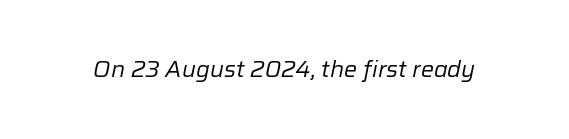
Compared with typical body copy, the letter spacing here is the same. Style check: oblique. Stems here are at most as thick as an everyday book face. Bare-footed words on every line.
